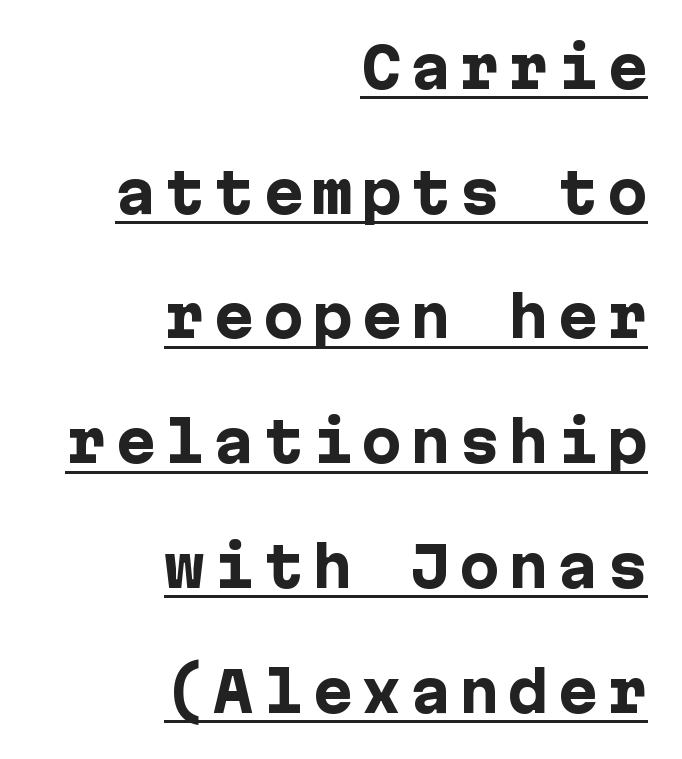
The vertical gap from one line to the next is large. The glyphs have the mass of a bold cut. This is roman type, the default non-slanted kind. A continuous stroke trails under the words, as in a hyperlink. In CSS terms this would be text-align: right. Are there feet on the stems? There aren't — it's a sans.
